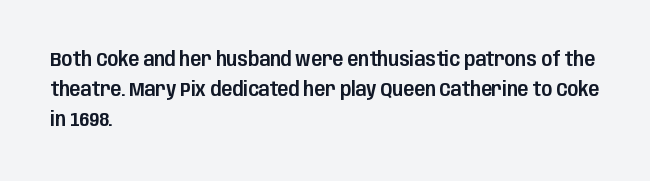
The image shows 20 px text type, upright; set left-aligned, normal line spacing (1.49x), normal letter spacing, not underlined.
